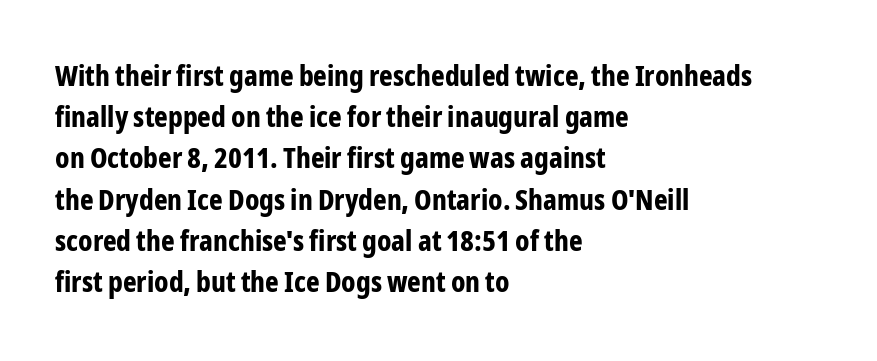
{"serif": "no", "italic": "no", "bold": "yes", "weight": "bold", "width": "condensed", "stroke_contrast": "low", "x_height": "medium", "monospaced": "no", "underline": "no", "align": "left", "line_spacing": "normal", "line_spacing_ratio": 1.42, "letter_spacing": "normal", "letter_spacing_em": 0.0, "glyph_px": 29}
